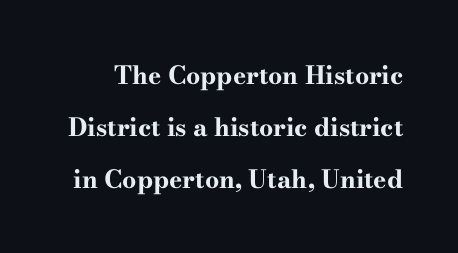
{"italic": "no", "bold": "yes", "underline": "no", "line_spacing": "loose", "line_spacing_ratio": 2.08, "letter_spacing": "normal", "letter_spacing_em": 0.0, "glyph_px": 25}
